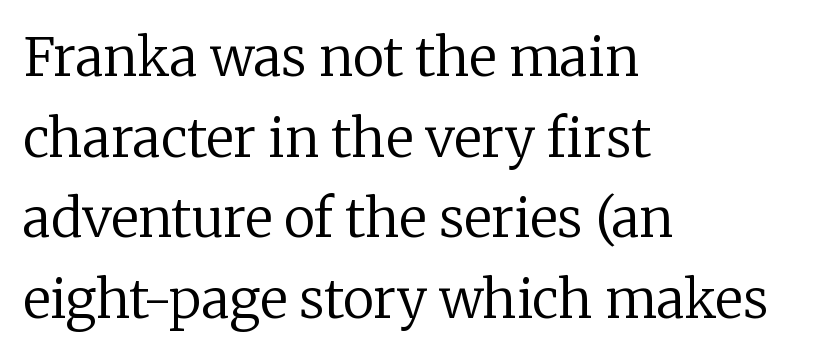
Q: Is the text bold? A: No.
Q: Is the text italic (slanted)? A: No, it is upright.
Q: Is the typeface a serif or a sans-serif typeface? A: Serif.
Q: Is the text underlined? A: No.
Q: How is the paragraph aligned? A: Left-aligned.
Q: Is the spacing between letters normal or unusually wide? A: Normal.
Q: Is the spacing between lines tight, normal or loose? A: Normal.
Q: Width (condensed, normal, or wide)? A: Normal.
Q: Stroke contrast? A: Low.
Q: x-height? A: Medium.
Q: Monospaced? A: No.
